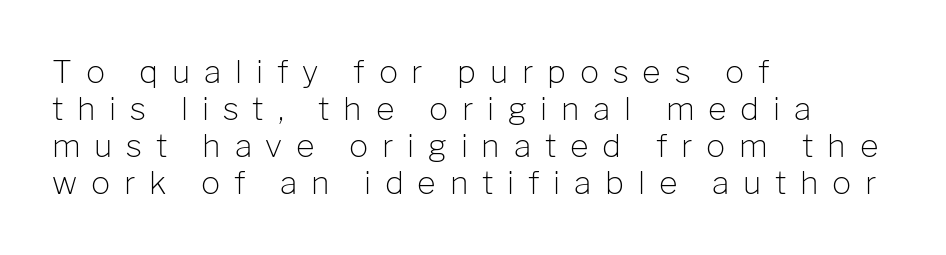
{"serif": "no", "italic": "no", "bold": "no", "weight": "light", "width": "normal", "stroke_contrast": "low", "x_height": "medium", "monospaced": "no", "underline": "no", "align": "left", "line_spacing_ratio": 1.16, "letter_spacing": "wide", "letter_spacing_em": 0.43, "glyph_px": 32}
